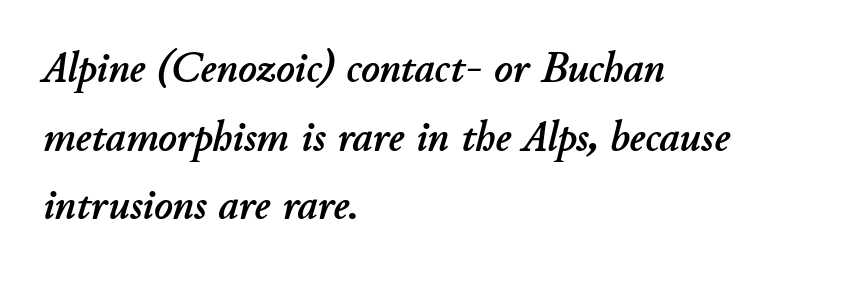
Short note: letters normally spaced. Notice how descenders clear the ascenders below comfortably — that's standard leading. All the whitespace from short lines collects on the right. No word sits above an underline.
